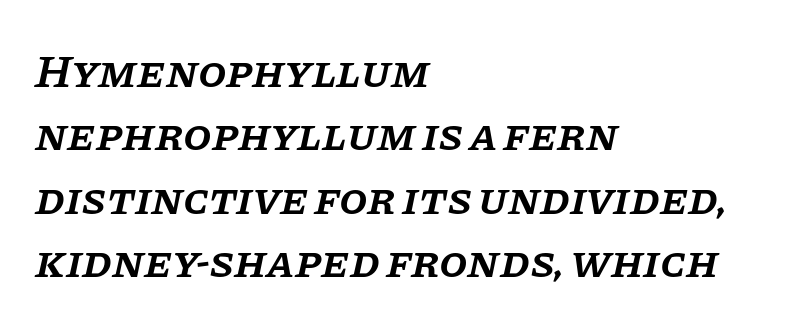
The image shows 46 px semibold serif type, italic (leaning right); set left-aligned, normal line spacing (1.38x), normal letter spacing, not underlined; low stroke contrast and a large x-height.
